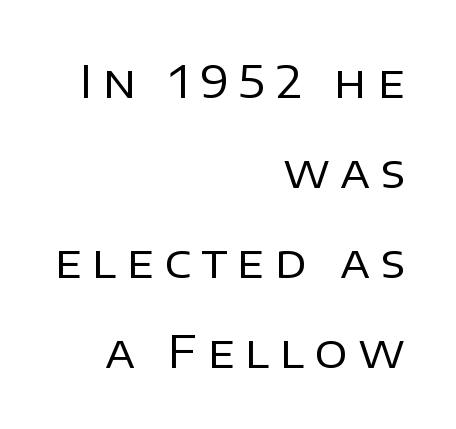
Summary of weight: not heavy and not bold. Spacing between characters has been opened up far beyond the box default. The passage shown stacks its lines with a broad gap. Lines of text with bare space underneath.
